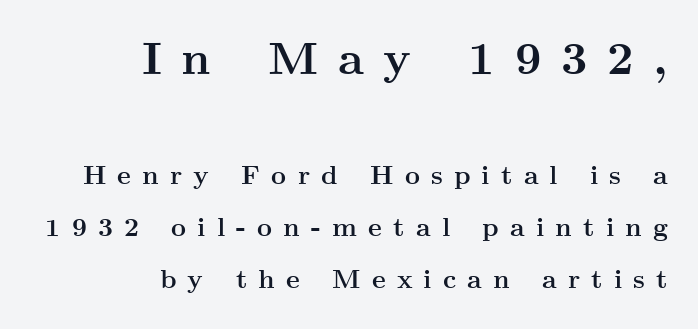
The image shows 46 px semibold, wide serif type, upright; set right-aligned, loose line spacing (2.0x), unusually wide letter spacing (+0.43 em), not underlined; the first (top) block is 1.77x larger; medium stroke contrast and a small x-height.
